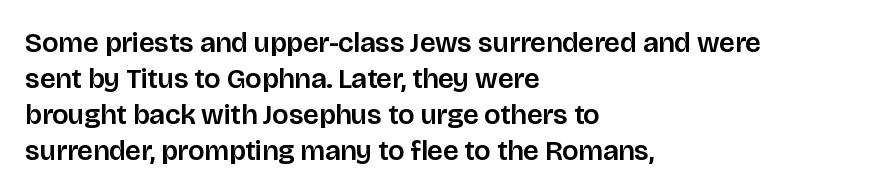
Glance below the letters and you will spot only blank space. No feet cap the strokes, marking this as sans-serif type. A student would call this left alignment; a typographer would say flush left, rag right. Quick note: not italic, upright. Varying glyph widths throughout — classic text-font behaviour. The horizontal fit of the characters is conventional and even.
